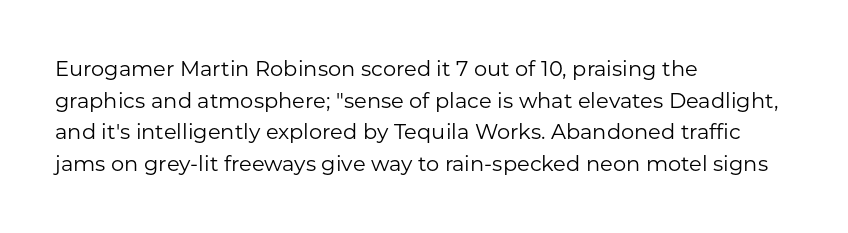
The image shows 21 px text type, upright; set left-aligned, normal line spacing (1.51x), normal letter spacing, not underlined.
